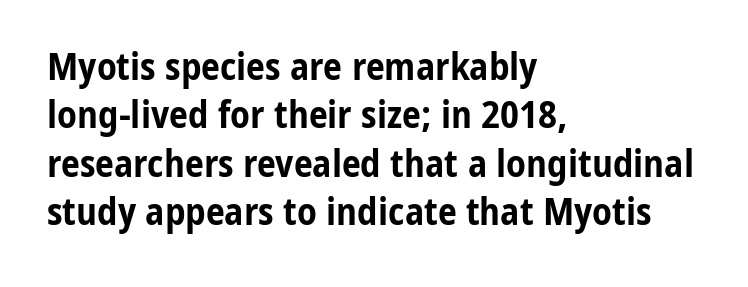
The image shows 38 px bold, condensed sans-serif type, upright; set left-aligned, normal line spacing (1.27x), normal letter spacing, not underlined; low stroke contrast and a medium x-height.
